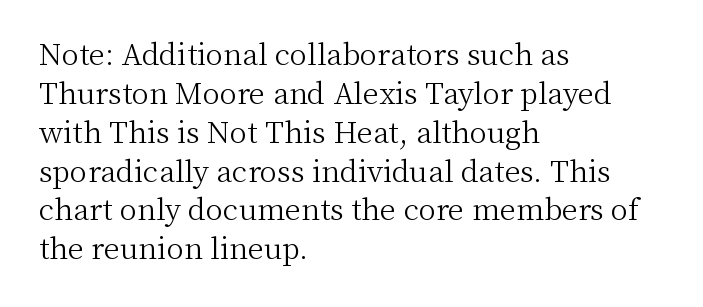
The typeface chosen for these lines features serifs. Bold? No — there's no thickening of the strokes. Is the letter spacing exaggerated? No — it looks like the ordinary default. The passage is arranged the way most books set body copy — flush left. The rendering uses natural spacing where letterforms have individual widths.
